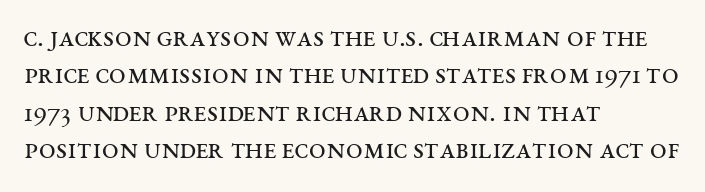
{"serif": "yes", "italic": "no", "bold": "no", "weight": "regular", "width": "wide", "stroke_contrast": "medium", "x_height": "large", "monospaced": "no", "underline": "no", "align": "left", "line_spacing": "normal", "line_spacing_ratio": 1.25, "letter_spacing": "normal", "letter_spacing_em": 0.0, "glyph_px": 30}
